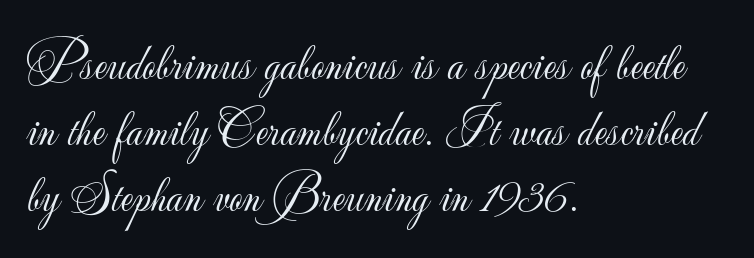
{"serif": "no", "bold": "no", "weight": "light", "width": "normal", "stroke_contrast": "low", "x_height": "small", "monospaced": "no", "underline": "no", "align": "left", "line_spacing": "normal", "line_spacing_ratio": 1.27, "letter_spacing": "normal", "letter_spacing_em": 0.0, "glyph_px": 52}
